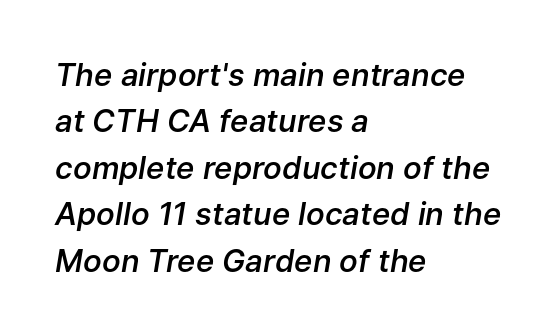
The face used here is proportionally spaced, like ordinary book or web type. The face used here has a pronounced slope to its letters. The passage shown is not underscored anywhere. The designer left line spacing at the default. Reading down the block, your eye returns to a fixed left position each line.
